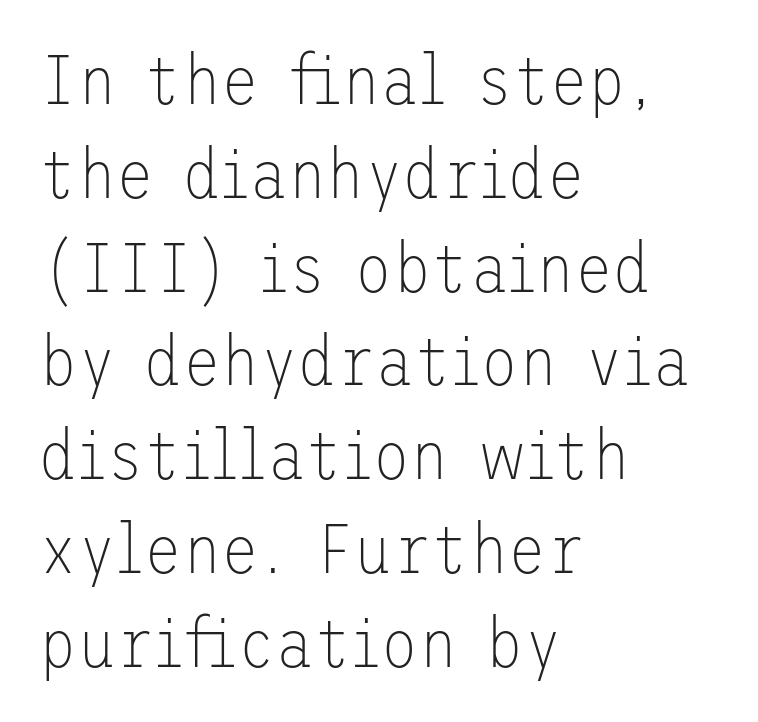
{"serif": "no", "italic": "no", "bold": "no", "weight": "thin", "width": "normal", "stroke_contrast": "low", "x_height": "medium", "underline": "no", "align": "left", "line_spacing": "normal", "line_spacing_ratio": 1.34, "letter_spacing": "normal", "letter_spacing_em": 0.0, "glyph_px": 70}
